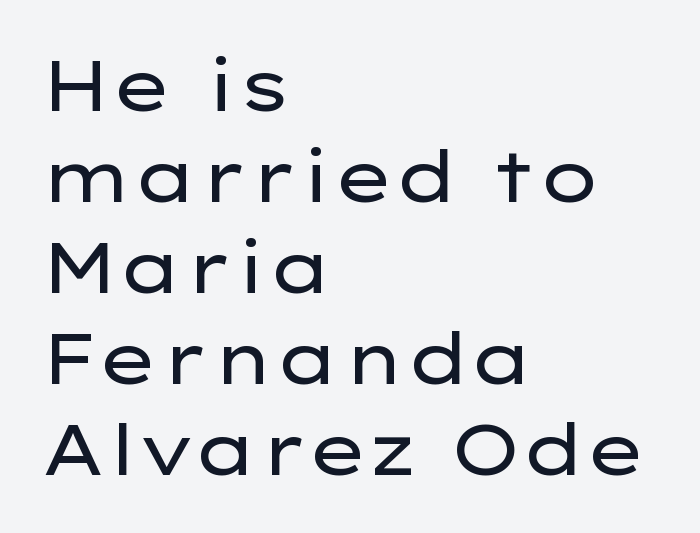
{"serif": "no", "italic": "no", "bold": "no", "weight": "regular", "width": "wide", "stroke_contrast": "low", "x_height": "medium", "monospaced": "no", "underline": "no", "align": "left", "line_spacing": "normal", "line_spacing_ratio": 1.28, "letter_spacing": "normal", "letter_spacing_em": 0.0, "glyph_px": 71}
